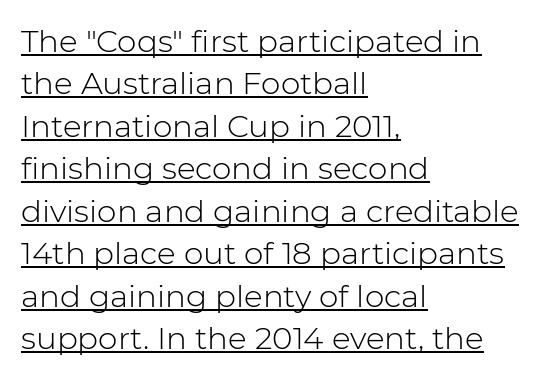
Q: Is the text bold? A: No.
Q: Is the text italic (slanted)? A: No, it is upright.
Q: Is the typeface a serif or a sans-serif typeface? A: Sans-serif.
Q: Is the text underlined? A: Yes.
Q: How is the paragraph aligned? A: Left-aligned.
Q: Is the spacing between letters normal or unusually wide? A: Normal.
Q: Is the spacing between lines tight, normal or loose? A: Normal.
Q: Width (condensed, normal, or wide)? A: Normal.
Q: Stroke contrast? A: Low.
Q: x-height? A: Medium.
Q: Monospaced? A: No.
